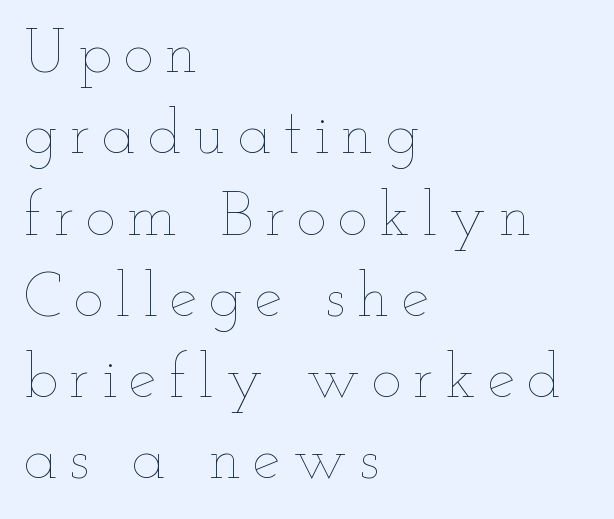
This is the regular roman posture of the typeface. Letters have the restrained weight of plain body copy at most. The space beneath each line is pristine and unruled. The paragraph has a hard left edge and a soft right edge.
